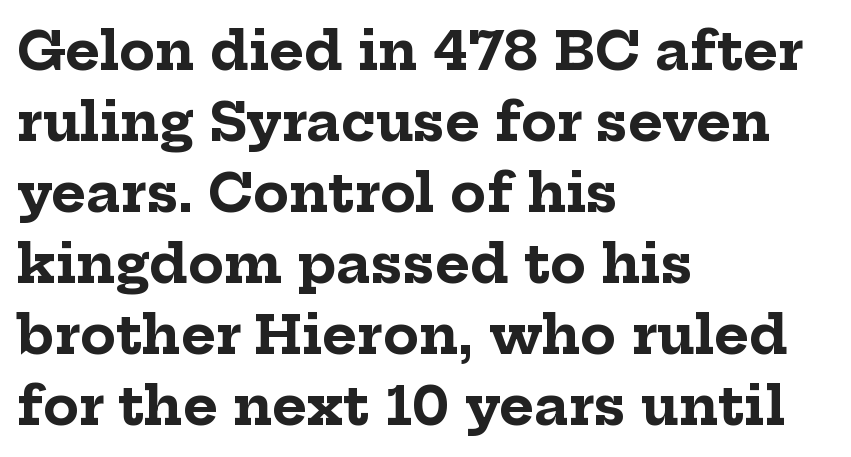
Emphasis by weight is at full strength: bold. You can tell it's not italic because the verticals are truly vertical. The typesetter chose a ragged-right arrangement here. The glyphs in this specimen are seriffed. These lines sit exactly where default settings would place them.
